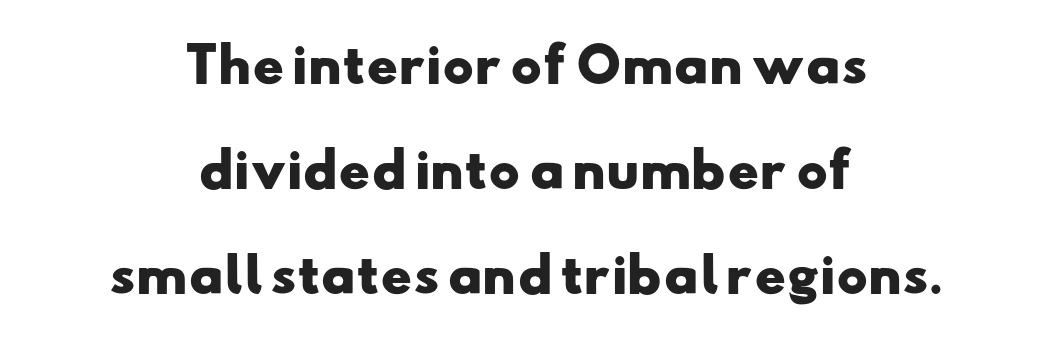
Q: Is the text bold? A: Yes.
Q: Is the typeface a serif or a sans-serif typeface? A: Sans-serif.
Q: Is the text underlined? A: No.
Q: How is the paragraph aligned? A: Centered.
Q: Is the spacing between letters normal or unusually wide? A: Normal.
Q: Is the spacing between lines tight, normal or loose? A: Loose.
Q: Width (condensed, normal, or wide)? A: Wide.
Q: Stroke contrast? A: Low.
Q: x-height? A: Small.
Q: Monospaced? A: No.
